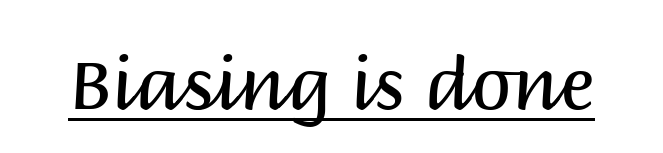
How are the letters spaced? Ordinarily, with no added tracking. The string is rendered with underlining switched on. The font sits on the lighter half of the weight spectrum, regular included. What kind of face is this? One without serifs — a sans.
